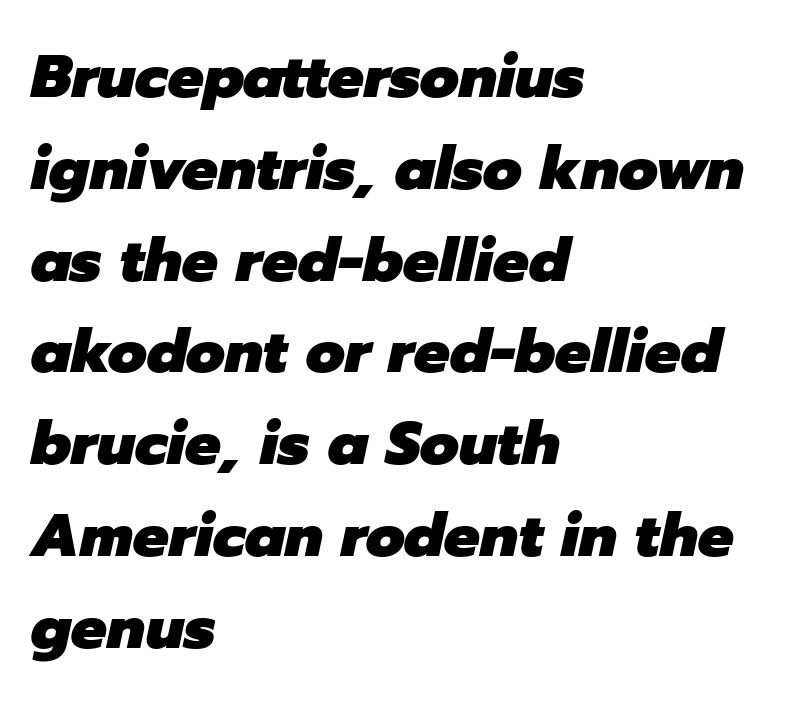
No word sits above an underline. Nothing unusual about the tracking: characters are spaced as the font intends. The characters look thick and weighty, a clear bold. What's the leading like? Ordinary, nothing unusual.
